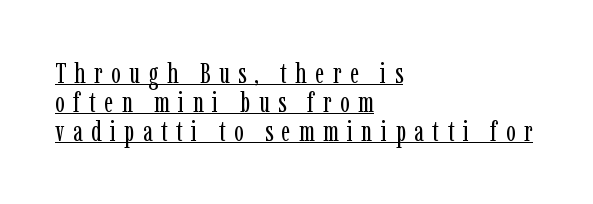
The typesetter chose a ragged-right arrangement here. No italicization has been applied; the sample stays upright. The face looks like a standard text weight, possibly lighter. Summary of vertical rhythm: compact, with narrow interline spacing. The letters advance in unequal steps, a hallmark of proportional type.
